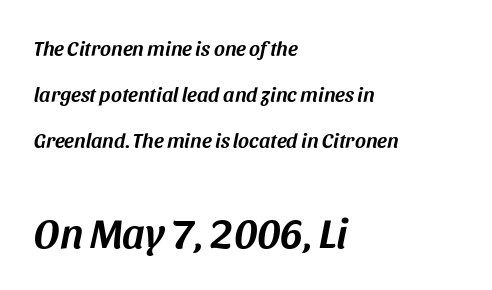
Whoever set this chose breathing room over compactness in the vertical rhythm. A student would call this left alignment; a typographer would say flush left, rag right. Slant detected: the letters are inclined. Looks like regular typesetting: each glyph gets only the width it needs. Is the letter spacing exaggerated? No — it looks like the ordinary default.
